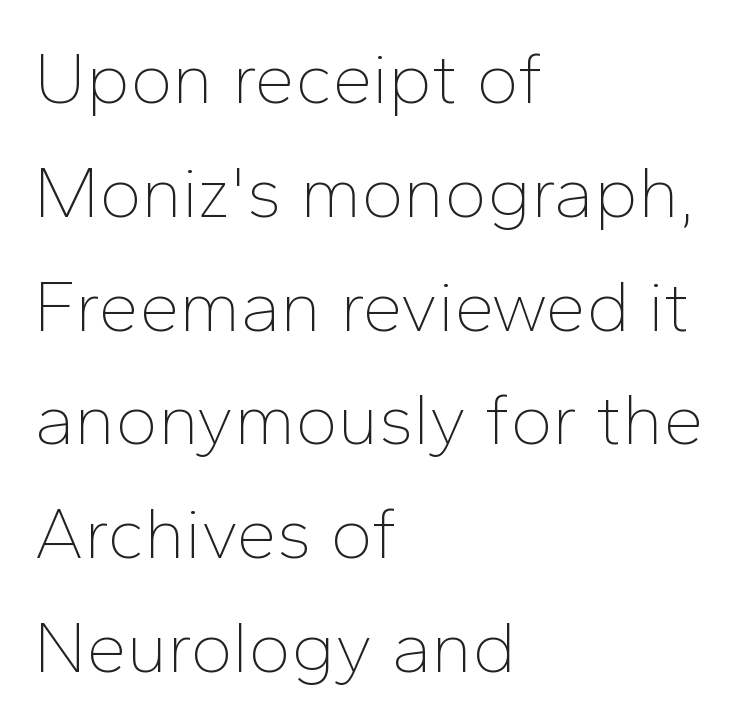
Observe the absence of serifs on each vertical stroke in this sample. Upright lettering throughout. The lines sit at an ordinary, default distance from one another. There is no visible air inserted between adjacent glyphs.
